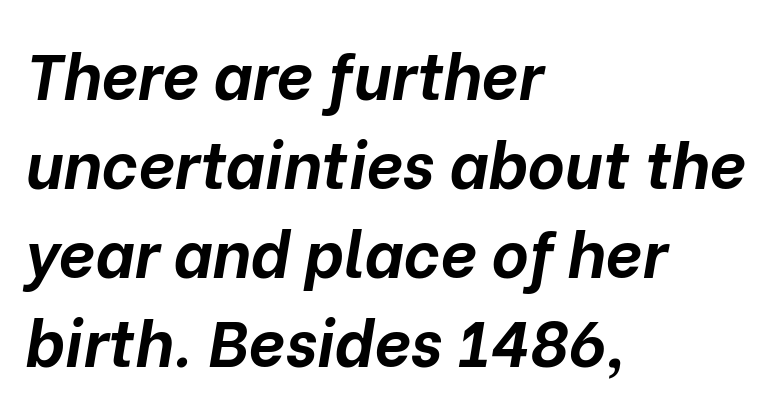
The image shows 64 px bold type, italic (leaning right); set left-aligned, normal line spacing (1.39x), normal letter spacing, not underlined; low stroke contrast and a medium x-height.
